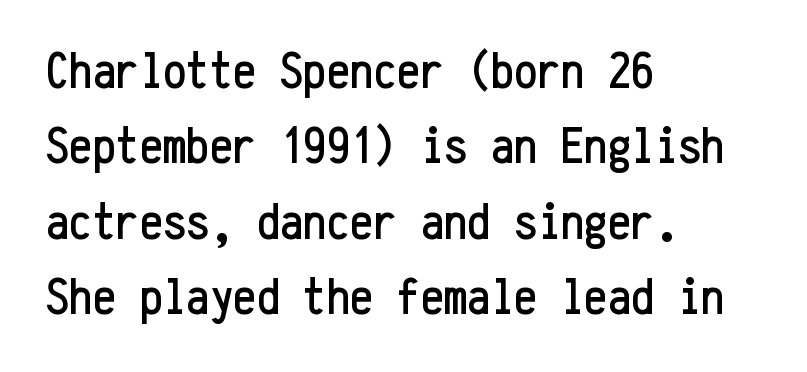
A roman cut, with each character standing at attention. Leading: standard. Left-aligned paragraph, ragged on the right. The horizontal fit of the characters is conventional and even.
